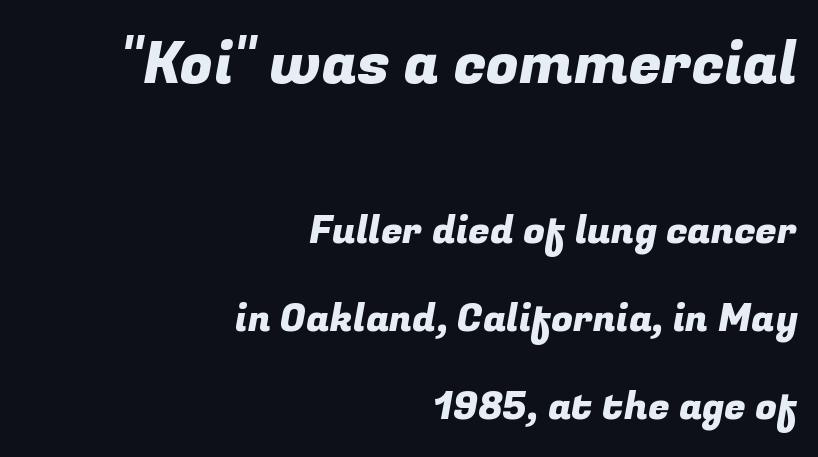
The line-height multiplier appears high, well above default. This sample is right-justified, so line beginnings fall wherever the words allow. The rendering uses natural spacing where letterforms have individual widths. A bare baseline throughout the passage. No extra tracking has been applied to these lines. Observe the absence of serifs on each vertical stroke in this sample.
